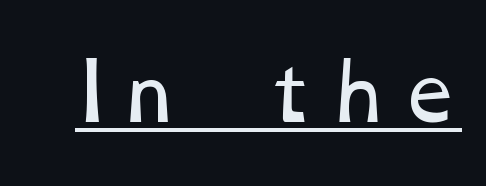
Caption: lettering with a line underneath. Stroke thickness stays within the range of a standard reading face or lighter. Is this a fixed-width face? No — the glyphs have proportional, varying widths.
